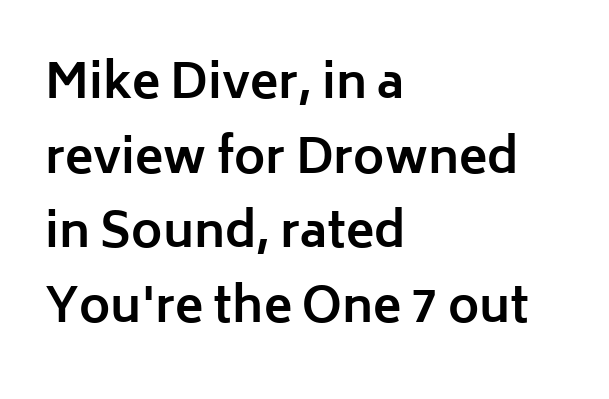
The image shows 47 px bold sans-serif type, upright; set left-aligned, normal line spacing (1.59x), normal letter spacing, not underlined; low stroke contrast and a medium x-height.
